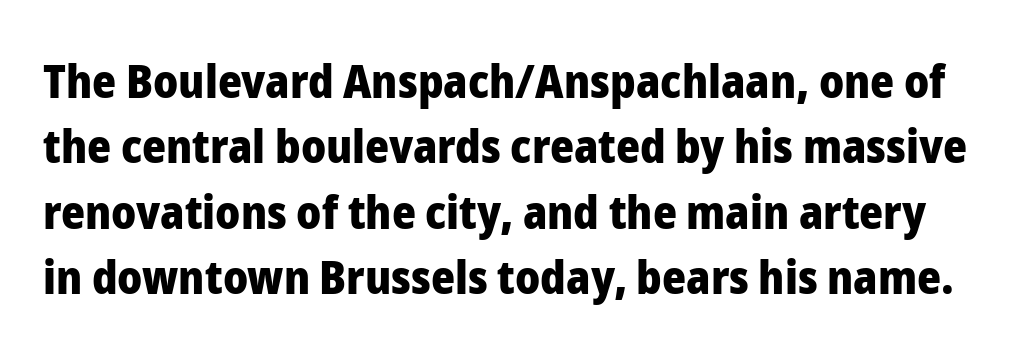
The image shows 46 px heavy sans-serif type, upright; set normal line spacing (1.42x), normal letter spacing, not underlined; low stroke contrast and a medium x-height.
